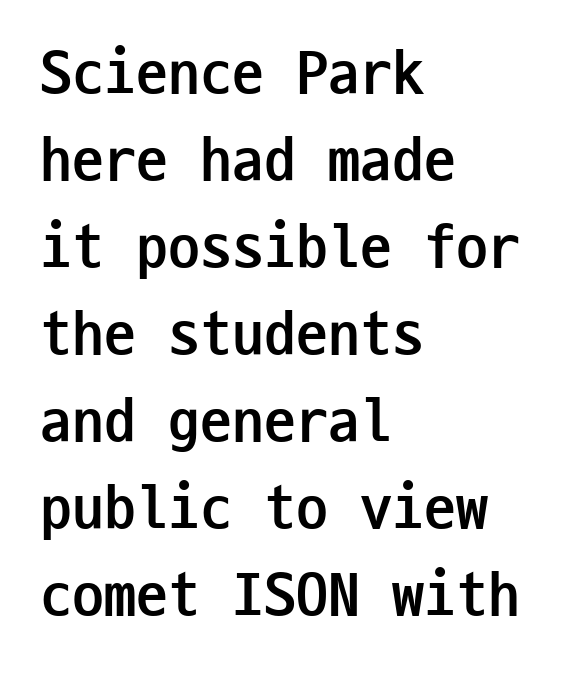
Q: Is the text bold? A: Yes.
Q: Is the text italic (slanted)? A: No, it is upright.
Q: Is the typeface a serif or a sans-serif typeface? A: Sans-serif.
Q: Is the text underlined? A: No.
Q: How is the paragraph aligned? A: Left-aligned.
Q: Is the spacing between letters normal or unusually wide? A: Normal.
Q: Is the spacing between lines tight, normal or loose? A: Normal.
Q: Width (condensed, normal, or wide)? A: Condensed.
Q: Stroke contrast? A: Low.
Q: x-height? A: Medium.
Q: Monospaced? A: Yes.
